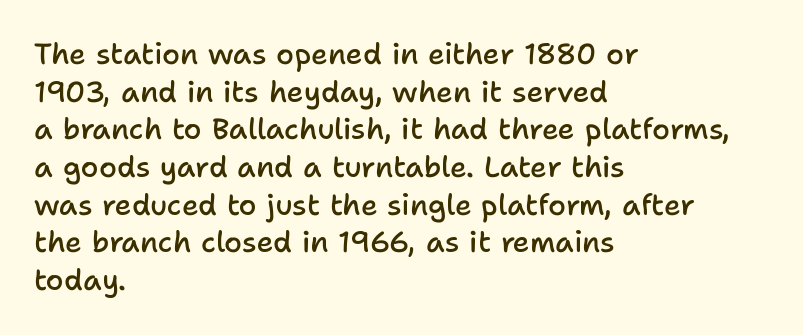
{"serif": "no", "italic": "no", "bold": "semi", "weight": "semibold", "width": "normal", "stroke_contrast": "low", "x_height": "medium", "monospaced": "no", "underline": "no", "align": "left", "line_spacing": "normal", "line_spacing_ratio": 1.3, "letter_spacing": "normal", "letter_spacing_em": 0.0, "glyph_px": 29}
